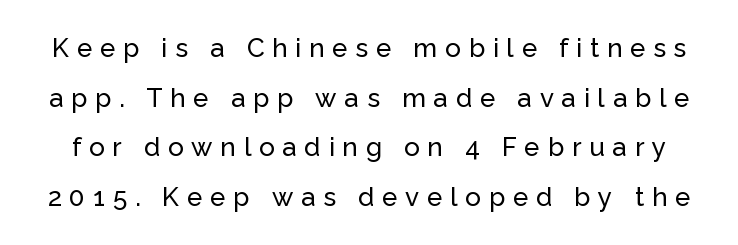
This rendering widens character spacing well past its baseline value. Descenders are the only things crossing below the line. A roman cut, with each character standing at attention. The space between consecutive lines is lavish.
